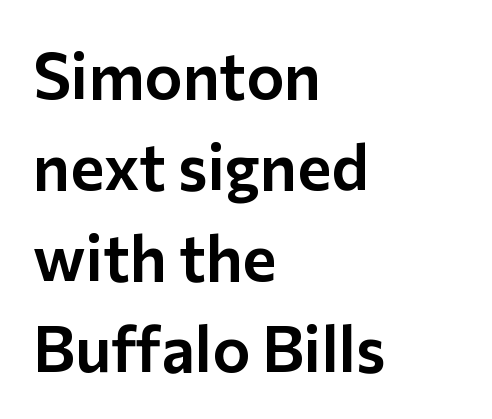
{"serif": "no", "italic": "no", "width": "normal", "stroke_contrast": "low", "x_height": "medium", "monospaced": "no", "underline": "no", "align": "left", "line_spacing": "normal", "line_spacing_ratio": 1.42, "letter_spacing": "normal", "letter_spacing_em": 0.0, "glyph_px": 64}
